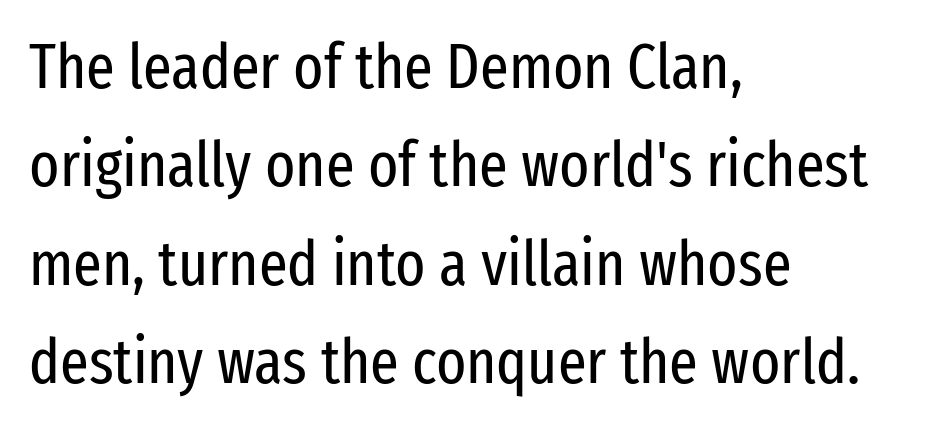
Interline gaps are of average width in this sample. Note the varied advance widths — an 'i' is clearly narrower than an 'm'. A roman cut, with each character standing at attention. Inter-character spacing is left at the font's built-in metrics. Stems and bowls with no extra thickness — not bold.
